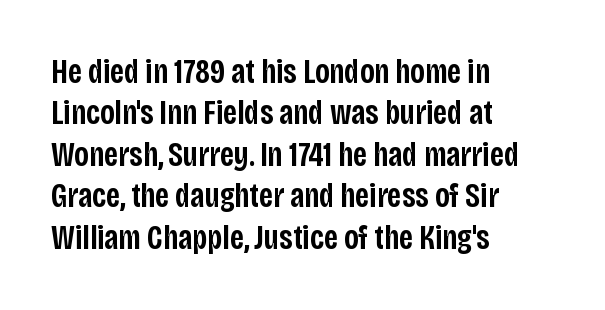
The tracking reads as untouched default to a designer's eye. The sample has been set in demibold, a notch under bold. This sample uses an upright cut, with every glyph sitting square on the baseline. All the whitespace from short lines collects on the right.
